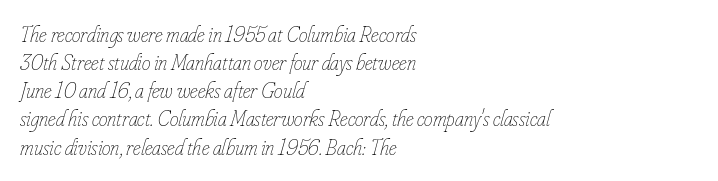
The image shows 22 px text type, italic (leaning right); set left-aligned, normal line spacing (1.28x), normal letter spacing, not underlined.
